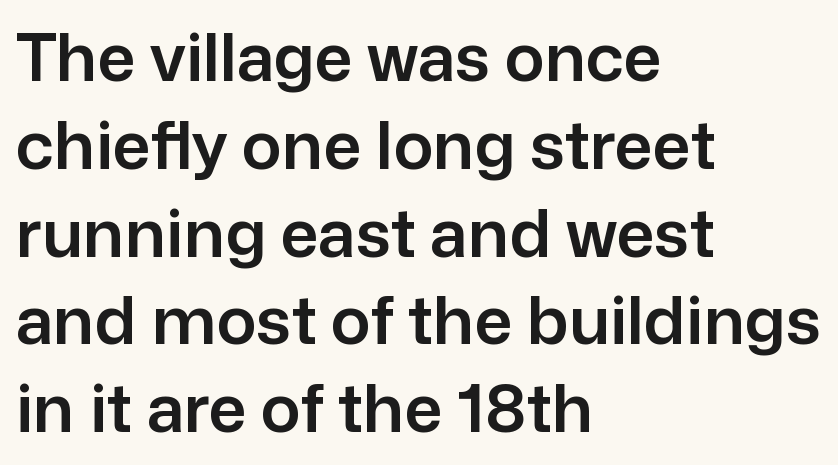
The image shows 67 px sans-serif type, upright; set left-aligned, normal line spacing (1.31x), normal letter spacing, not underlined; low stroke contrast and a medium x-height.
